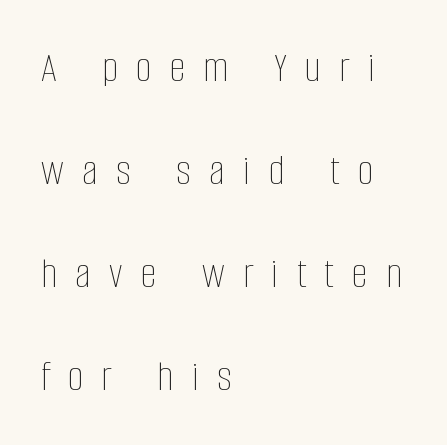
{"italic": "no", "bold": "no", "weight": "thin", "width": "condensed", "stroke_contrast": "low", "x_height": "large", "monospaced": "no", "underline": "no", "align": "left", "line_spacing": "loose", "line_spacing_ratio": 2.34, "letter_spacing": "wide", "letter_spacing_em": 0.42, "glyph_px": 44}
